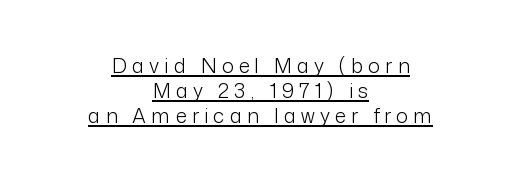
Q: Is the text bold? A: No.
Q: Is the text italic (slanted)? A: No, it is upright.
Q: Is the text underlined? A: Yes.
Q: How is the paragraph aligned? A: Centered.
Q: Is the spacing between letters normal or unusually wide? A: Unusually wide.
Q: Is the spacing between lines tight, normal or loose? A: Normal.
